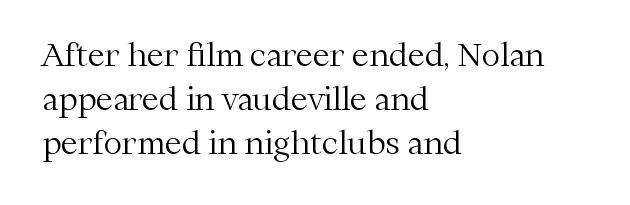
Horizontal alignment here is leftward, the default for most running prose. The words here are not underlined. This sample uses plain, unmodified letter spacing. Observe the serifs anchoring each vertical stroke in this sample. Whoever set this chose a conventional vertical rhythm. Compared with a typical body face, this is equally light or lighter still.
